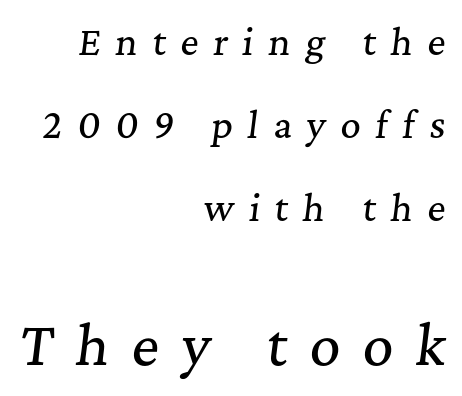
Q: Is the text italic (slanted)? A: Yes, it leans right by about 7 degrees.
Q: Is the typeface a serif or a sans-serif typeface? A: Serif.
Q: Is the text underlined? A: No.
Q: How is the paragraph aligned? A: Right-aligned.
Q: Is the spacing between letters normal or unusually wide? A: Unusually wide.
Q: Is the spacing between lines tight, normal or loose? A: Loose.
Q: Which block of text is set in a larger size, the first (top) or the second (bottom)? A: The second (bottom) one.
Q: Width (condensed, normal, or wide)? A: Normal.
Q: Stroke contrast? A: Medium.
Q: x-height? A: Medium.
Q: Monospaced? A: No.
